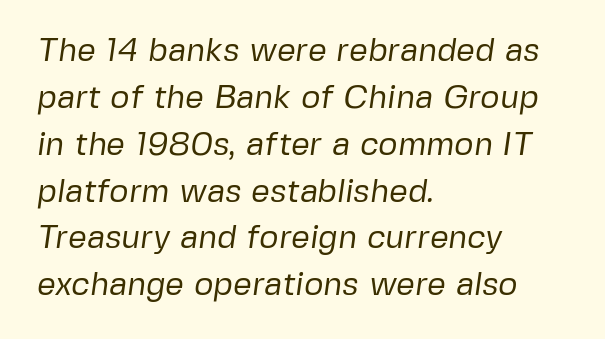
Q: Is the text bold? A: No.
Q: Is the typeface a serif or a sans-serif typeface? A: Sans-serif.
Q: Is the text underlined? A: No.
Q: How is the paragraph aligned? A: Left-aligned.
Q: Is the spacing between letters normal or unusually wide? A: Normal.
Q: Is the spacing between lines tight, normal or loose? A: Normal.
Q: Width (condensed, normal, or wide)? A: Normal.
Q: Stroke contrast? A: Low.
Q: x-height? A: Medium.
Q: Monospaced? A: No.
